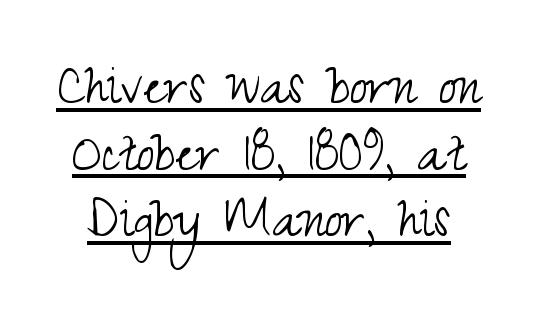
Q: Is the text bold? A: No.
Q: Is the text italic (slanted)? A: No, it is upright.
Q: Is the typeface a serif or a sans-serif typeface? A: Sans-serif.
Q: Is the text underlined? A: Yes.
Q: Is the spacing between letters normal or unusually wide? A: Normal.
Q: Is the spacing between lines tight, normal or loose? A: Tight.
Q: Width (condensed, normal, or wide)? A: Condensed.
Q: Stroke contrast? A: Medium.
Q: x-height? A: Small.
Q: Monospaced? A: No.
